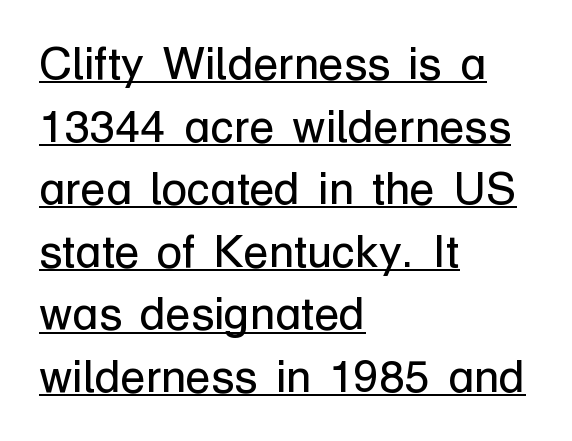
The image shows 46 px regular-weight sans-serif type, upright; set left-aligned, normal line spacing (1.36x), normal letter spacing, underlined; low stroke contrast and a medium x-height.
